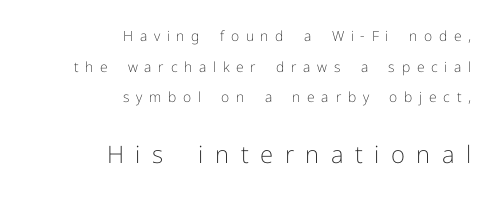
Q: Is the text bold? A: No.
Q: Is the text italic (slanted)? A: No, it is upright.
Q: Is the text underlined? A: No.
Q: How is the paragraph aligned? A: Right-aligned.
Q: Is the spacing between letters normal or unusually wide? A: Unusually wide.
Q: Is the spacing between lines tight, normal or loose? A: Loose.
Q: Which block of text is set in a larger size, the first (top) or the second (bottom)? A: The second (bottom) one.
